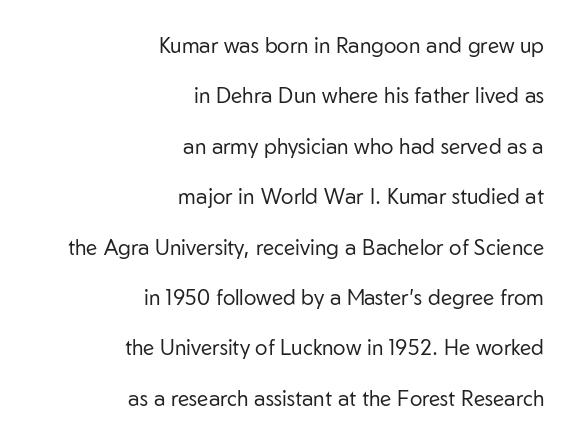
Q: Is the text bold? A: No.
Q: Is the text italic (slanted)? A: No, it is upright.
Q: Is the text underlined? A: No.
Q: How is the paragraph aligned? A: Right-aligned.
Q: Is the spacing between letters normal or unusually wide? A: Normal.
Q: Is the spacing between lines tight, normal or loose? A: Loose.
